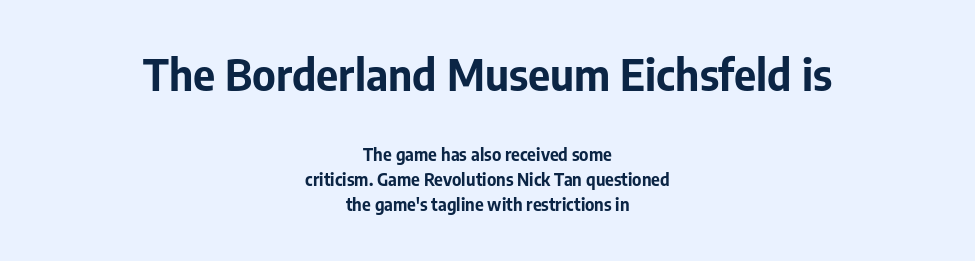
Q: Is the text bold? A: Yes.
Q: Is the text italic (slanted)? A: No, it is upright.
Q: Is the typeface a serif or a sans-serif typeface? A: Sans-serif.
Q: Is the text underlined? A: No.
Q: How is the paragraph aligned? A: Centered.
Q: Is the spacing between letters normal or unusually wide? A: Normal.
Q: Is the spacing between lines tight, normal or loose? A: Normal.
Q: Which block of text is set in a larger size, the first (top) or the second (bottom)? A: The first (top) one.
Q: Width (condensed, normal, or wide)? A: Normal.
Q: Stroke contrast? A: Low.
Q: x-height? A: Medium.
Q: Monospaced? A: No.
